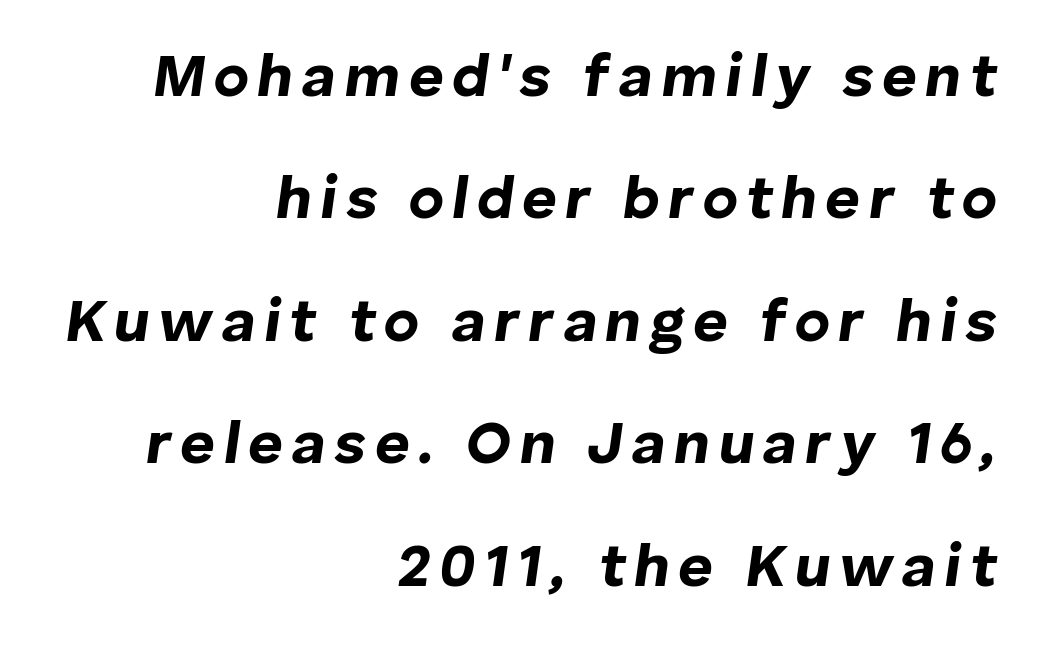
The image shows 60 px bold type, italic (leaning right); set right-aligned, loose line spacing (2.04x), not underlined; low stroke contrast and a medium x-height.
